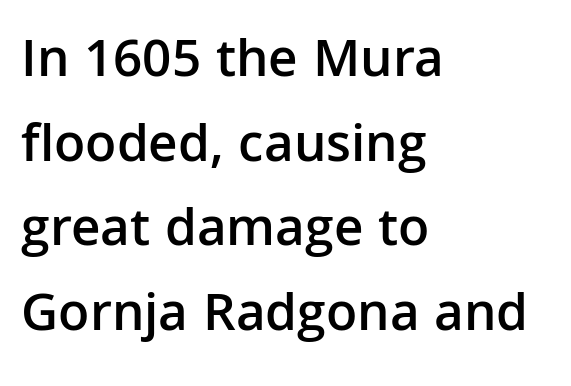
Q: Is the text bold? A: Semi-bold.
Q: Is the text italic (slanted)? A: No, it is upright.
Q: Is the typeface a serif or a sans-serif typeface? A: Sans-serif.
Q: Is the text underlined? A: No.
Q: How is the paragraph aligned? A: Left-aligned.
Q: Is the spacing between letters normal or unusually wide? A: Normal.
Q: Is the spacing between lines tight, normal or loose? A: Normal.
Q: Width (condensed, normal, or wide)? A: Normal.
Q: Stroke contrast? A: Low.
Q: x-height? A: Medium.
Q: Monospaced? A: No.
